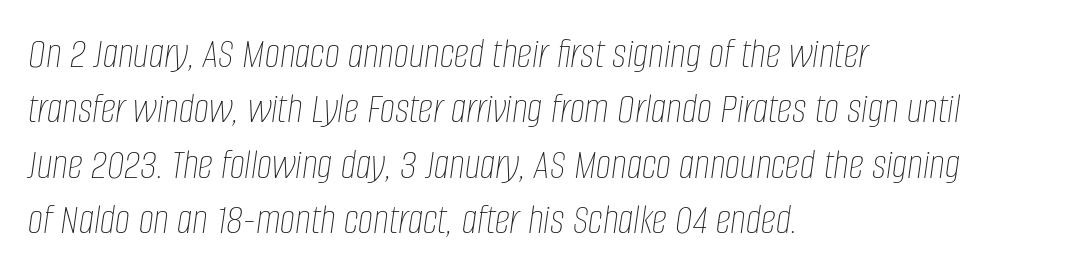
Q: Is the text bold? A: No.
Q: Is the text italic (slanted)? A: Yes, it leans right by about 8 degrees.
Q: Is the text underlined? A: No.
Q: How is the paragraph aligned? A: Left-aligned.
Q: Is the spacing between letters normal or unusually wide? A: Normal.
Q: Is the spacing between lines tight, normal or loose? A: Normal.
Q: Width (condensed, normal, or wide)? A: Condensed.
Q: Stroke contrast? A: Low.
Q: x-height? A: Large.
Q: Monospaced? A: No.
